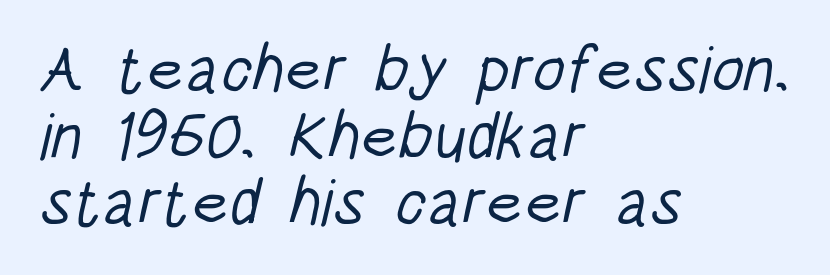
Typeset ragged right — the left edge is the straight one. Each letter's strokes conclude bluntly, with no projecting serifs. Glyph-to-glyph distance matches everyday printed text. The gap between lines stays unmarked.
